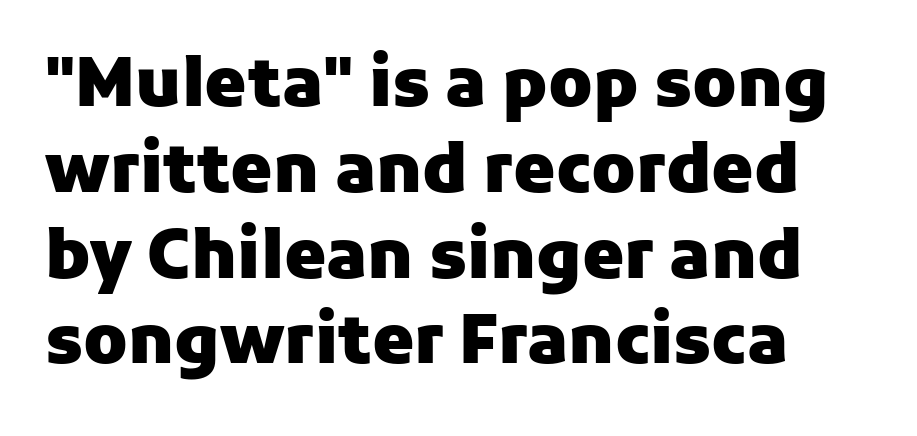
The image shows 67 px heavy sans-serif type, upright; set left-aligned, normal line spacing (1.28x), normal letter spacing, not underlined; low stroke contrast and a medium x-height.
